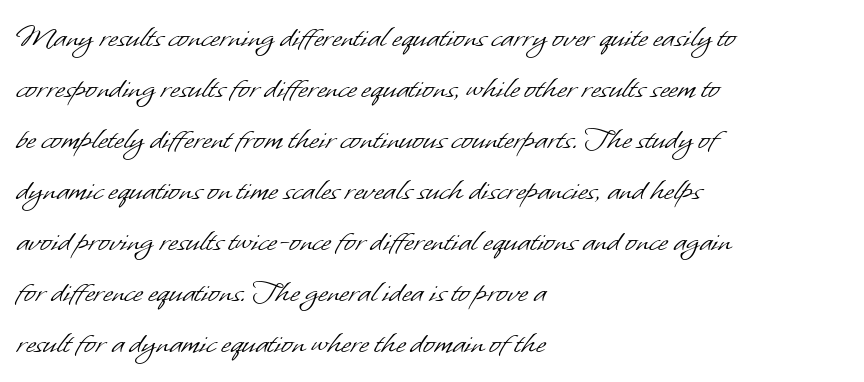
{"serif": "no", "bold": "no", "weight": "light", "width": "normal", "stroke_contrast": "low", "x_height": "small", "monospaced": "no", "underline": "no", "align": "left", "line_spacing": "normal", "line_spacing_ratio": 1.5, "letter_spacing": "normal", "letter_spacing_em": 0.0, "glyph_px": 34}
